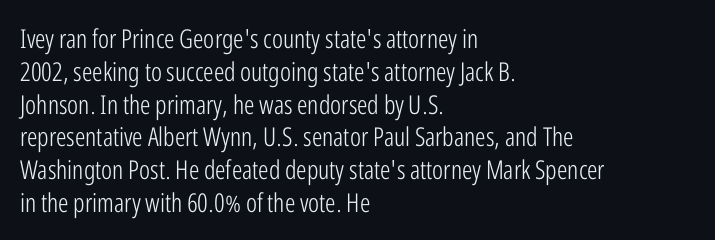
The image shows 26 px text type, upright; set left-aligned, normal line spacing (1.26x), normal letter spacing, not underlined.
